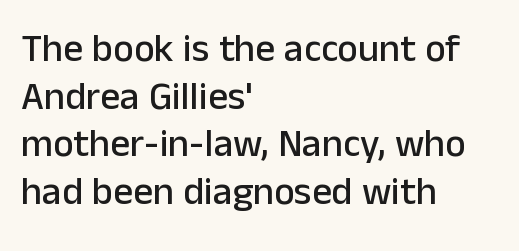
The image shows 39 px sans-serif type, upright; set left-aligned, line spacing 1.22x, normal letter spacing, not underlined; low stroke contrast and a medium x-height.
